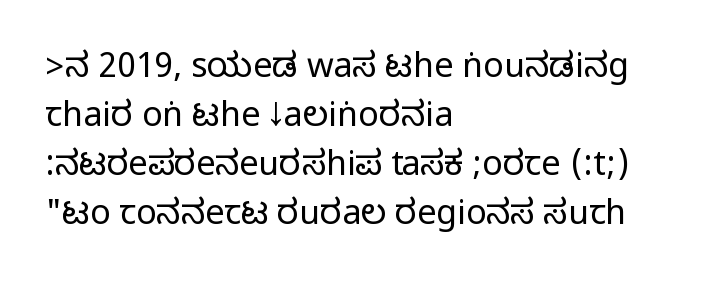
Q: Is the text italic (slanted)? A: No, it is upright.
Q: Is the typeface a serif or a sans-serif typeface? A: Sans-serif.
Q: Is the text underlined? A: No.
Q: How is the paragraph aligned? A: Left-aligned.
Q: Is the spacing between letters normal or unusually wide? A: Normal.
Q: Is the spacing between lines tight, normal or loose? A: Normal.
Q: Width (condensed, normal, or wide)? A: Condensed.
Q: Stroke contrast? A: Medium.
Q: Monospaced? A: No.
